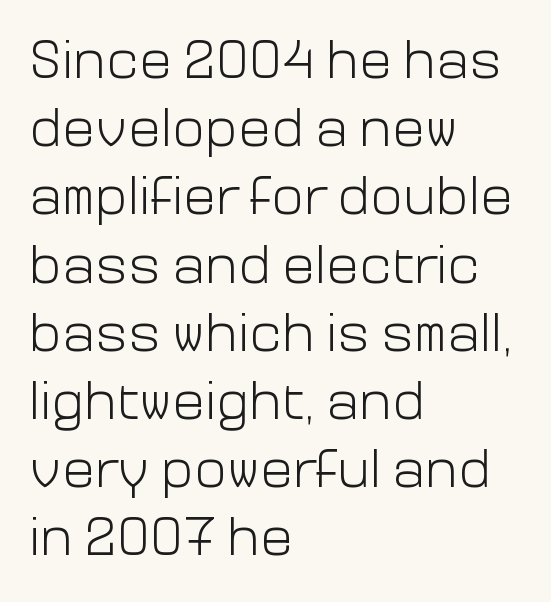
{"serif": "no", "italic": "no", "bold": "no", "weight": "light", "width": "normal", "stroke_contrast": "low", "x_height": "medium", "monospaced": "no", "underline": "no", "align": "left", "line_spacing_ratio": 1.24, "letter_spacing": "normal", "letter_spacing_em": 0.0, "glyph_px": 55}
